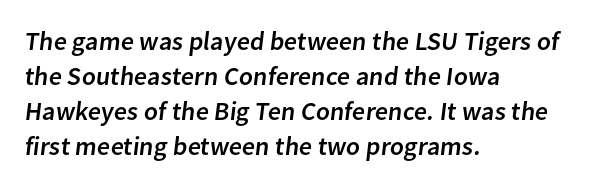
Q: Is the text underlined? A: No.
Q: How is the paragraph aligned? A: Left-aligned.
Q: Is the spacing between letters normal or unusually wide? A: Normal.
Q: Is the spacing between lines tight, normal or loose? A: Normal.
